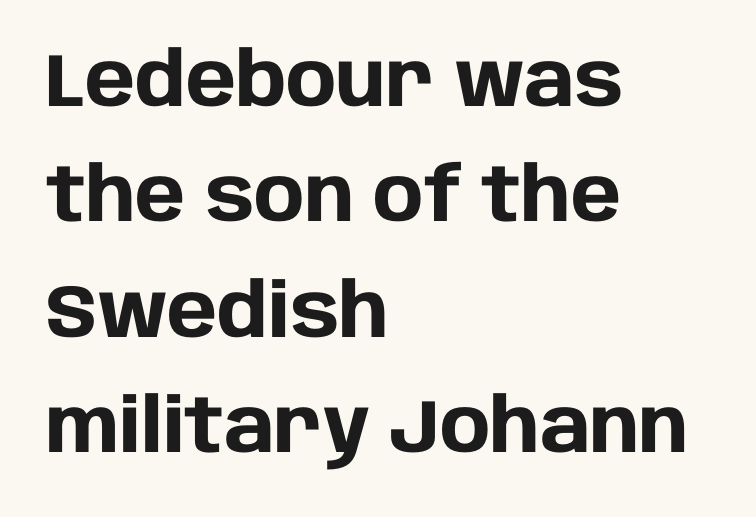
The image shows 75 px heavy sans-serif type, upright; set left-aligned, normal line spacing (1.54x), normal letter spacing, not underlined; low stroke contrast and a large x-height.
